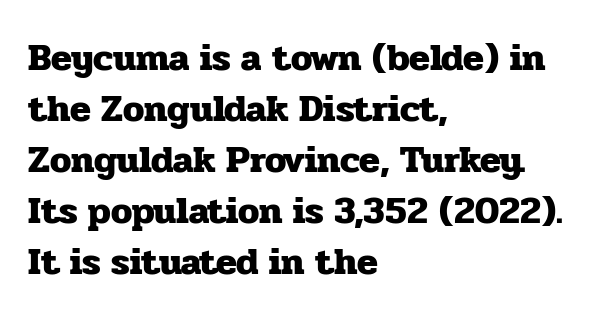
Q: Is the text bold? A: Yes.
Q: Is the text italic (slanted)? A: No, it is upright.
Q: Is the typeface a serif or a sans-serif typeface? A: Serif.
Q: Is the text underlined? A: No.
Q: How is the paragraph aligned? A: Left-aligned.
Q: Is the spacing between letters normal or unusually wide? A: Normal.
Q: Is the spacing between lines tight, normal or loose? A: Normal.
Q: Width (condensed, normal, or wide)? A: Normal.
Q: Stroke contrast? A: Low.
Q: x-height? A: Medium.
Q: Monospaced? A: No.
